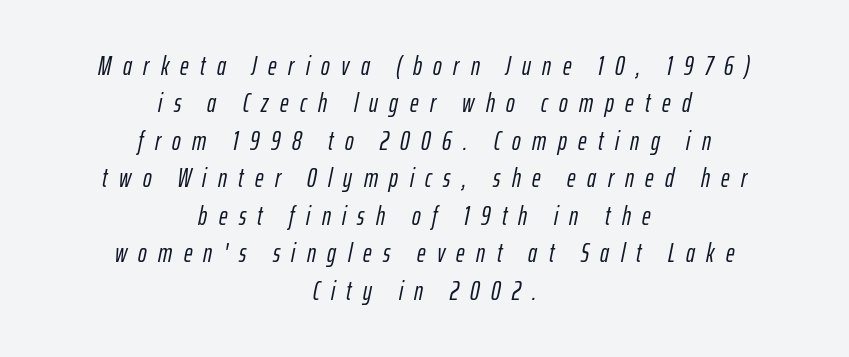
{"italic": "yes", "lean": "right", "slant_degrees": 12, "underline": "no", "align": "center", "line_spacing": "normal", "line_spacing_ratio": 1.44, "letter_spacing": "wide", "letter_spacing_em": 0.44, "glyph_px": 26}
